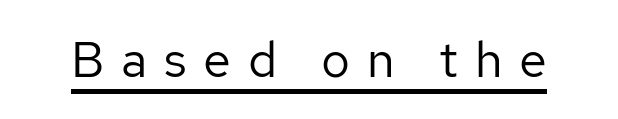
The image shows 50 px regular-weight sans-serif type, upright; set unusually wide letter spacing (+0.33 em), underlined; low stroke contrast and a medium x-height.
